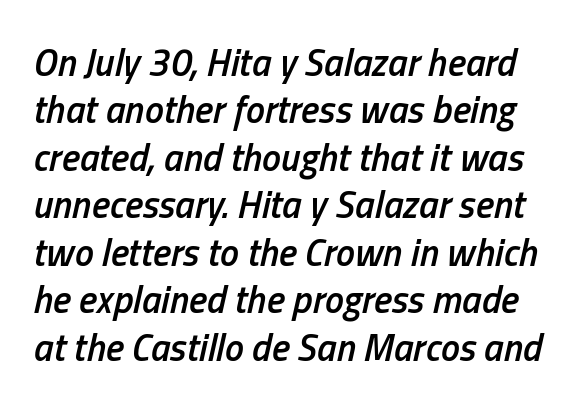
Varying glyph widths throughout — classic text-font behaviour. Letter spacing: default. Stems and bowls a touch heavier than normal — semibold. The leading is moderate, giving the passage an even texture. You can tell it's italic because the verticals aren't actually vertical.
